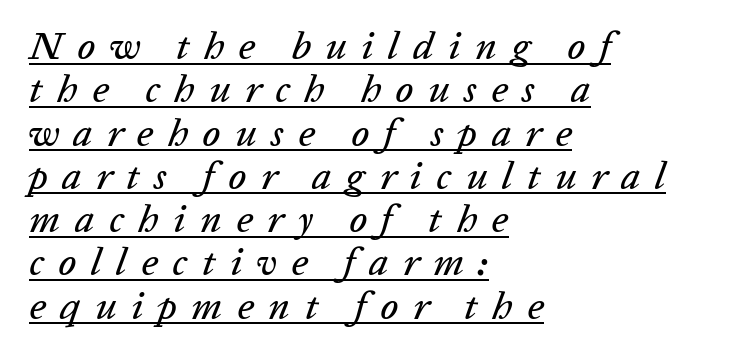
Spacing between characters has been opened up far beyond the box default. The glyphs are accompanied by a horizontal stroke just below them. Is this a fixed-width face? No — the glyphs have proportional, varying widths. The compositor pushed each line to the left boundary.
